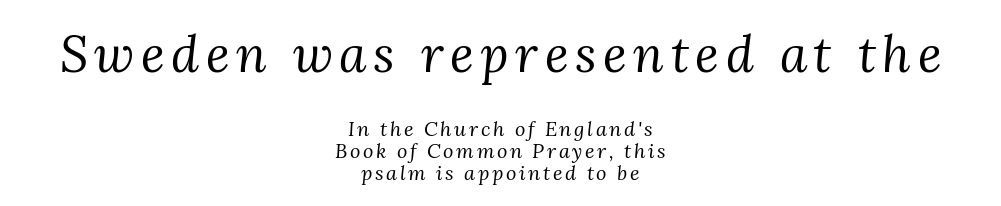
{"serif": "yes", "italic": "yes", "lean": "right", "slant_degrees": 3, "bold": "no", "weight": "regular", "width": "normal", "stroke_contrast": "medium", "x_height": "medium", "monospaced": "no", "underline": "no", "align": "center", "line_spacing": "tight", "line_spacing_ratio": 1.1, "larger_block": "first", "size_ratio": 2.5, "glyph_px": 50}
